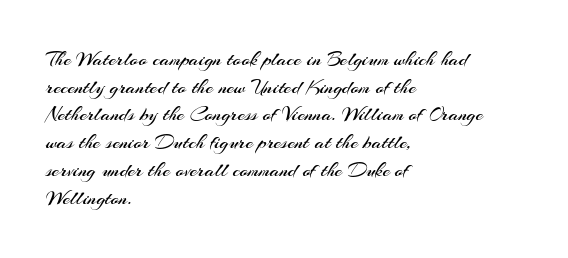
Q: Is the text bold? A: No.
Q: Is the text italic (slanted)? A: Yes.
Q: Is the text underlined? A: No.
Q: How is the paragraph aligned? A: Left-aligned.
Q: Is the spacing between letters normal or unusually wide? A: Normal.
Q: Is the spacing between lines tight, normal or loose? A: Normal.
